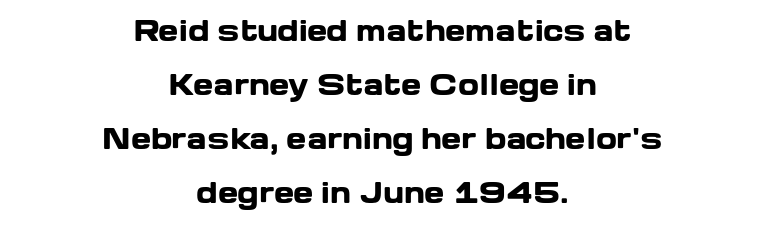
{"italic": "no", "bold": "yes", "underline": "no", "align": "center", "line_spacing": "loose", "line_spacing_ratio": 2.0, "letter_spacing": "normal", "letter_spacing_em": 0.0, "glyph_px": 27}
